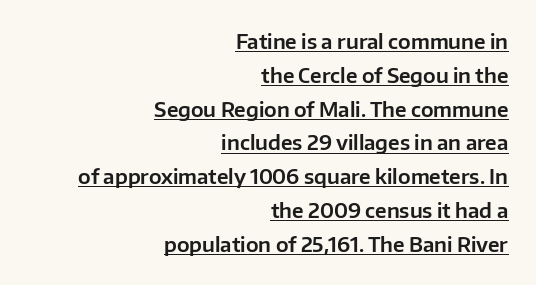
The glyphs are accompanied by a horizontal stroke just below them. Letter spacing: default. Leftover space on each line is placed entirely before the opening word. In terms of leading, this rendering sits right in the middle. No italicization has been applied; the sample stays upright.
